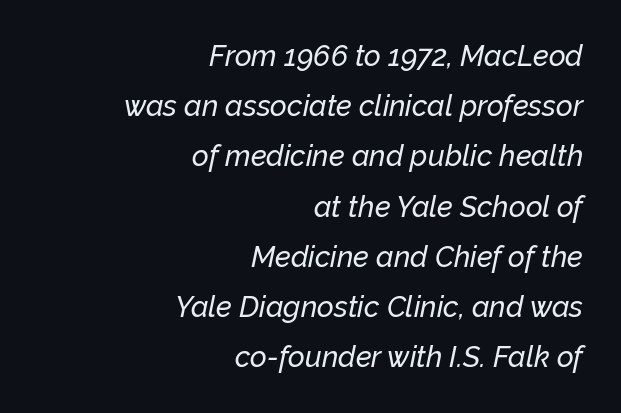
{"italic": "yes", "lean": "right", "slant_degrees": 12, "width": "normal", "stroke_contrast": "low", "x_height": "medium", "monospaced": "no", "underline": "no", "align": "right", "line_spacing_ratio": 1.73, "letter_spacing": "normal", "letter_spacing_em": 0.0, "glyph_px": 29}
